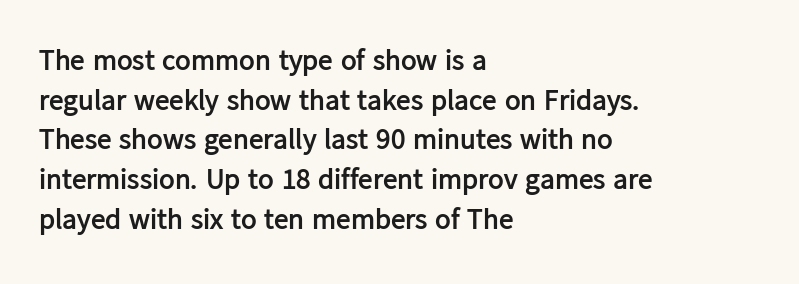
The image shows 29 px semibold sans-serif type, upright; set left-aligned, normal line spacing (1.37x), normal letter spacing, not underlined; low stroke contrast and a medium x-height.
